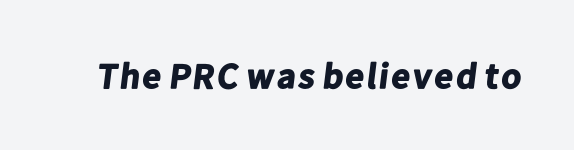
The image shows 36 px bold sans-serif type; set normal letter spacing, not underlined; low stroke contrast and a medium x-height.
